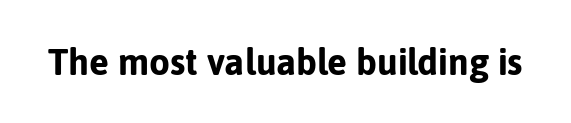
A typesetter would call this zero additional tracking. The zone under the glyphs is completely vacant. The designer went with a sans here, leaving each stem footless. Here the designer chose a conventional face with non-uniform glyph widths. Do the letters lean? They stand straight.
